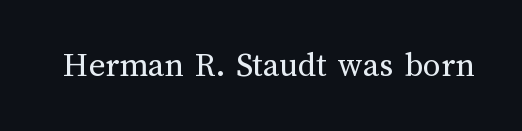
Q: Is the text bold? A: No.
Q: Is the text italic (slanted)? A: No, it is upright.
Q: Is the text underlined? A: No.
Q: Is the spacing between letters normal or unusually wide? A: Normal.
Q: Width (condensed, normal, or wide)? A: Normal.
Q: Stroke contrast? A: Medium.
Q: x-height? A: Medium.
Q: Monospaced? A: No.
